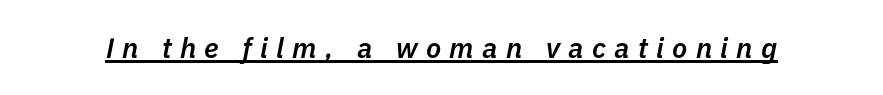
The image shows 28 px semibold type, italic (leaning right); set unusually wide letter spacing (+0.3 em), underlined; low stroke contrast and a medium x-height.
